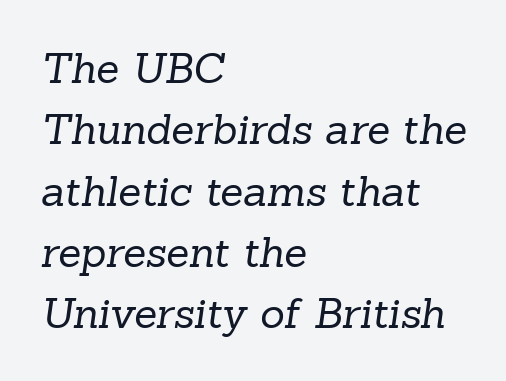
{"serif": "yes", "bold": "no", "weight": "regular", "width": "normal", "stroke_contrast": "low", "x_height": "medium", "monospaced": "no", "underline": "no", "align": "left", "line_spacing": "normal", "line_spacing_ratio": 1.46, "letter_spacing": "normal", "letter_spacing_em": 0.0, "glyph_px": 42}
